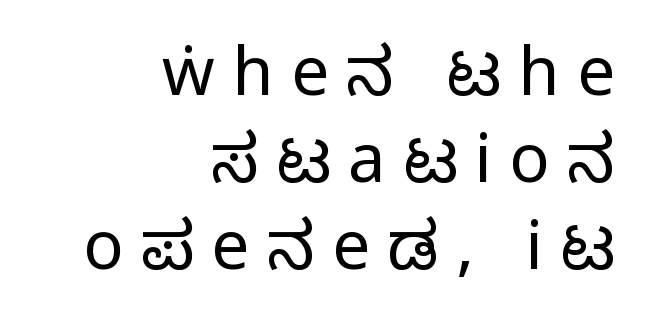
The lines are quadded right. This rendering widens character spacing well past its baseline value. Only glyphs here, with clear space below each row. Typographically, this falls in the sans-serif category. The designer left line spacing at the default. Ascenders rise straight up at ninety degrees.
